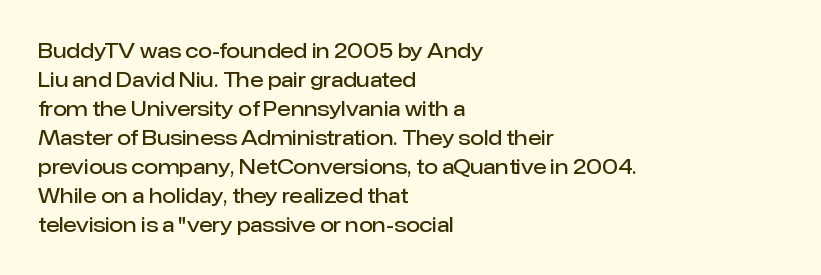
The image shows 20 px text type, upright; set left-aligned, normal line spacing (1.45x), normal letter spacing, not underlined.
